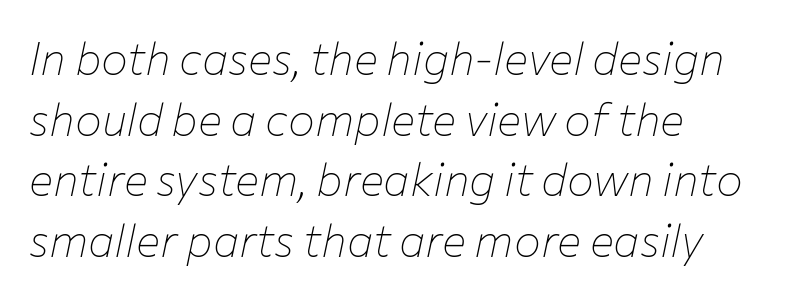
Q: Is the text bold? A: No.
Q: Is the text italic (slanted)? A: Yes, it leans right by about 12 degrees.
Q: Is the text underlined? A: No.
Q: How is the paragraph aligned? A: Left-aligned.
Q: Is the spacing between letters normal or unusually wide? A: Normal.
Q: Is the spacing between lines tight, normal or loose? A: Normal.
Q: Width (condensed, normal, or wide)? A: Normal.
Q: Stroke contrast? A: Low.
Q: x-height? A: Medium.
Q: Monospaced? A: No.
